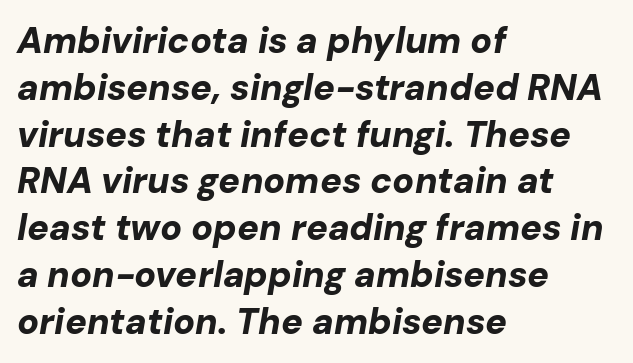
An italicized treatment has been applied to the whole sample. Is the block centered? No — it sits flush against the left margin. Quick note: underline off. The rows are spaced the way most documents space them. Here the designer chose a conventional face with non-uniform glyph widths. Every letter is thick-stroked: bold, no question.
